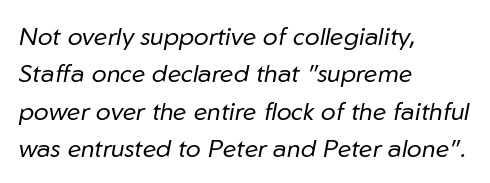
Each stroke keeps to a modest, everyday thickness or less. Casual observation: everything's shoved over to the left. Yep, that's italic — everything's leaning. The space beneath each line is pristine and unruled.
